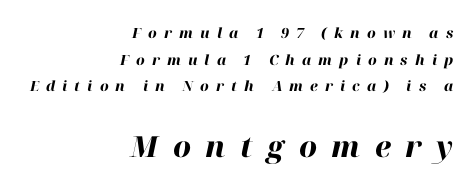
Q: Is the text bold? A: Yes.
Q: Is the text italic (slanted)? A: Yes, it leans right by about 12 degrees.
Q: Is the text underlined? A: No.
Q: How is the paragraph aligned? A: Right-aligned.
Q: Is the spacing between letters normal or unusually wide? A: Unusually wide.
Q: Is the spacing between lines tight, normal or loose? A: Loose.
Q: Which block of text is set in a larger size, the first (top) or the second (bottom)? A: The second (bottom) one.
Q: Width (condensed, normal, or wide)? A: Normal.
Q: Stroke contrast? A: High.
Q: x-height? A: Medium.
Q: Monospaced? A: No.
